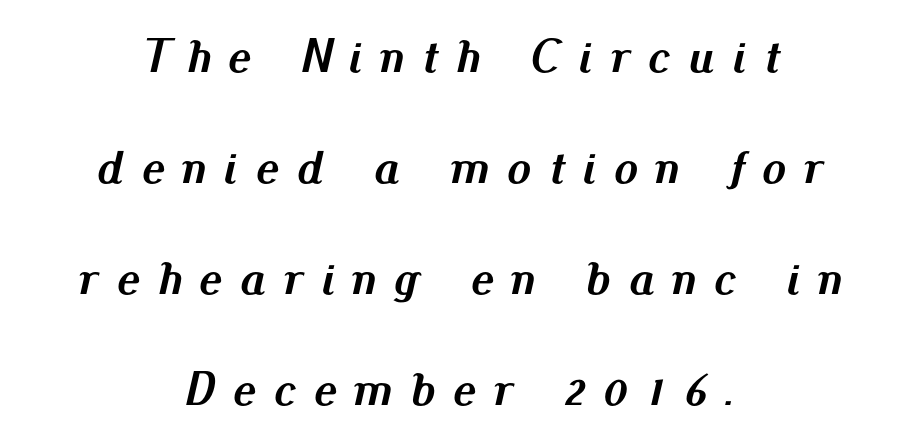
{"italic": "yes", "lean": "right", "slant_degrees": 13, "bold": "yes", "weight": "semibold", "width": "normal", "stroke_contrast": "medium", "x_height": "small", "monospaced": "no", "underline": "no", "align": "center", "line_spacing": "loose", "line_spacing_ratio": 2.31, "letter_spacing": "wide", "letter_spacing_em": 0.38, "glyph_px": 48}
